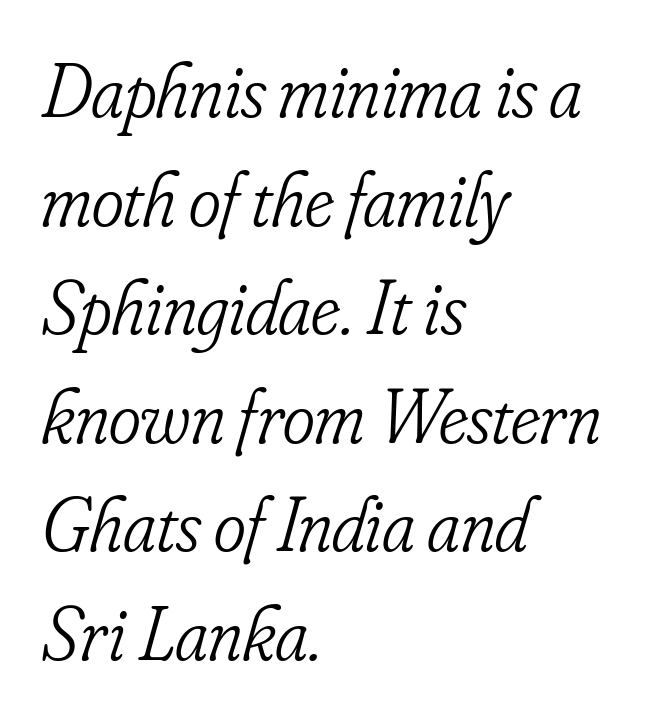
Q: Is the text bold? A: No.
Q: Is the text italic (slanted)? A: Yes, it leans right by about 16 degrees.
Q: Is the typeface a serif or a sans-serif typeface? A: Serif.
Q: Is the text underlined? A: No.
Q: How is the paragraph aligned? A: Left-aligned.
Q: Is the spacing between letters normal or unusually wide? A: Normal.
Q: Is the spacing between lines tight, normal or loose? A: Normal.
Q: Width (condensed, normal, or wide)? A: Condensed.
Q: Stroke contrast? A: Low.
Q: x-height? A: Small.
Q: Monospaced? A: No.
